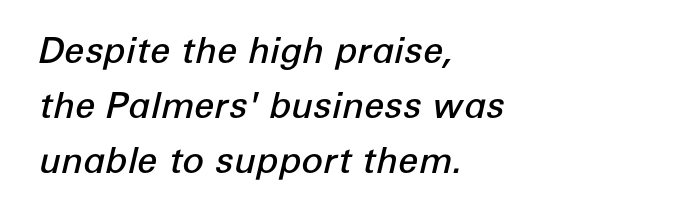
Alignment: flush left. You can tell it's italic because the verticals aren't actually vertical. A clean baseline with only descenders dipping below it. Vertical spacing — default. The rendering keeps characters at their native spacing.
